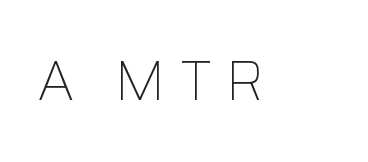
{"serif": "no", "italic": "no", "bold": "no", "weight": "light", "width": "normal", "stroke_contrast": "low", "x_height": "medium", "monospaced": "no", "underline": "no", "letter_spacing": "wide", "letter_spacing_em": 0.26, "glyph_px": 55}
